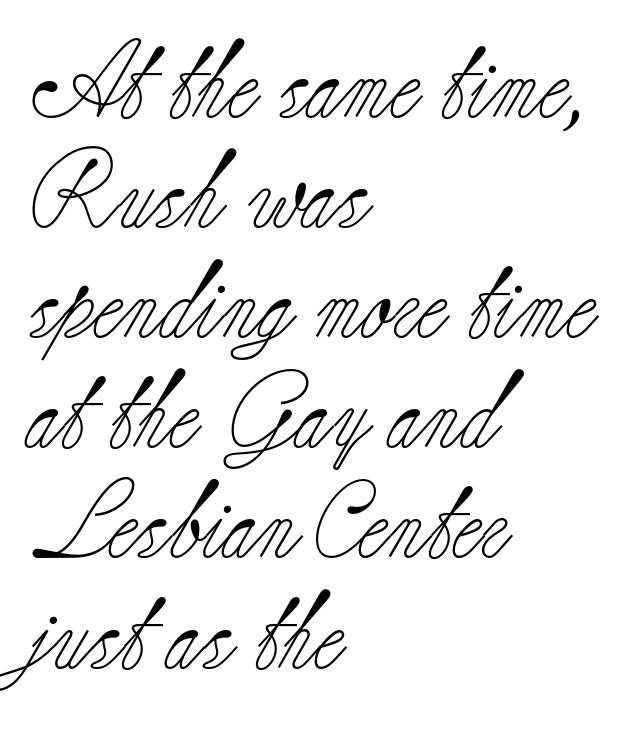
The image shows 77 px light serif type; set left-aligned, normal line spacing (1.43x), normal letter spacing, not underlined; low stroke contrast and a small x-height.
